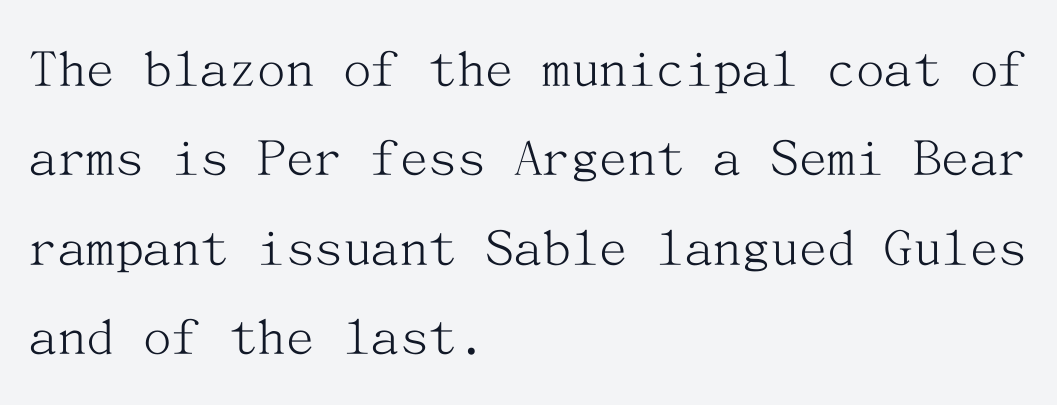
The image shows 57 px light serif type, upright; set left-aligned, normal line spacing (1.57x), normal letter spacing, not underlined; medium stroke contrast and a medium x-height.
